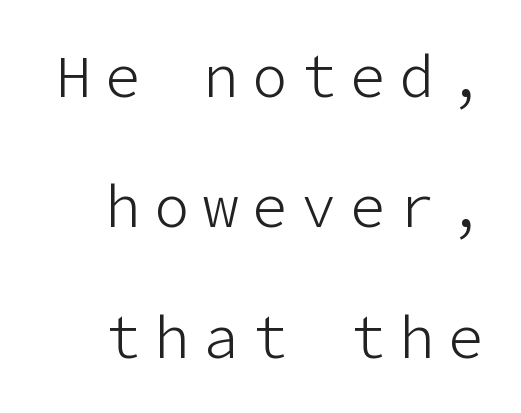
Glance below the letters and you will spot only blank space. Nope, no serifs anywhere on these letters. No chunkiness to these letters — they're not bold. Whoever set this chose breathing room over compactness in the vertical rhythm. This sample uses an upright cut, with every glyph sitting square on the baseline.
